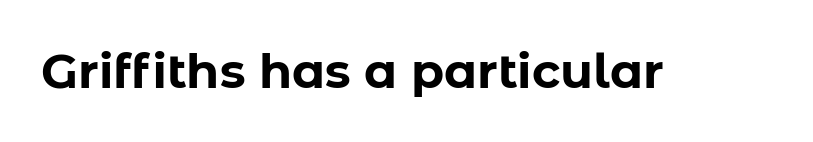
{"serif": "no", "italic": "no", "bold": "yes", "weight": "bold", "width": "normal", "stroke_contrast": "low", "x_height": "medium", "monospaced": "no", "underline": "no", "letter_spacing": "normal", "letter_spacing_em": 0.0, "glyph_px": 48}
